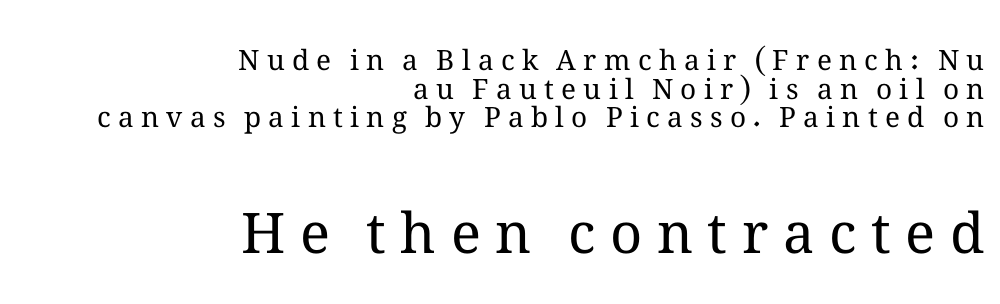
{"italic": "no", "bold": "no", "weight": "regular", "width": "normal", "stroke_contrast": "medium", "x_height": "medium", "monospaced": "no", "underline": "no", "align": "right", "line_spacing": "tight", "line_spacing_ratio": 1.02, "letter_spacing": "wide", "letter_spacing_em": 0.26, "larger_block": "second", "size_ratio": 2.0, "glyph_px": 56}
